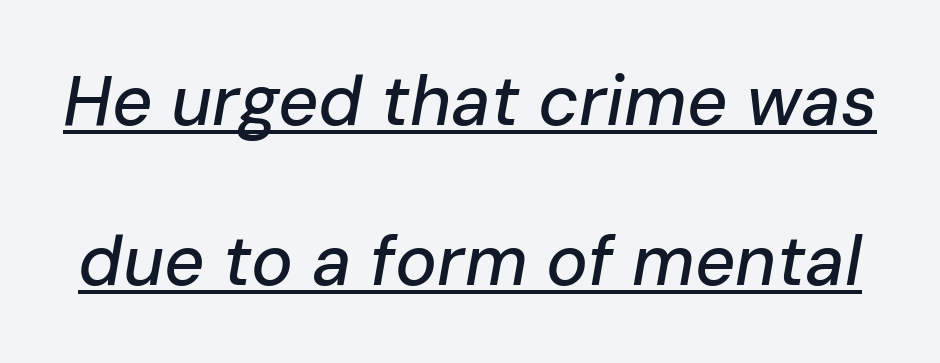
Successive baselines arrive slowly, with a big drop between each. Inter-character spacing is left at the font's built-in metrics. Character widths vary here, with narrow letters taking less room than wide ones. Somebody hit Ctrl+U on this one — the words are underlined.
